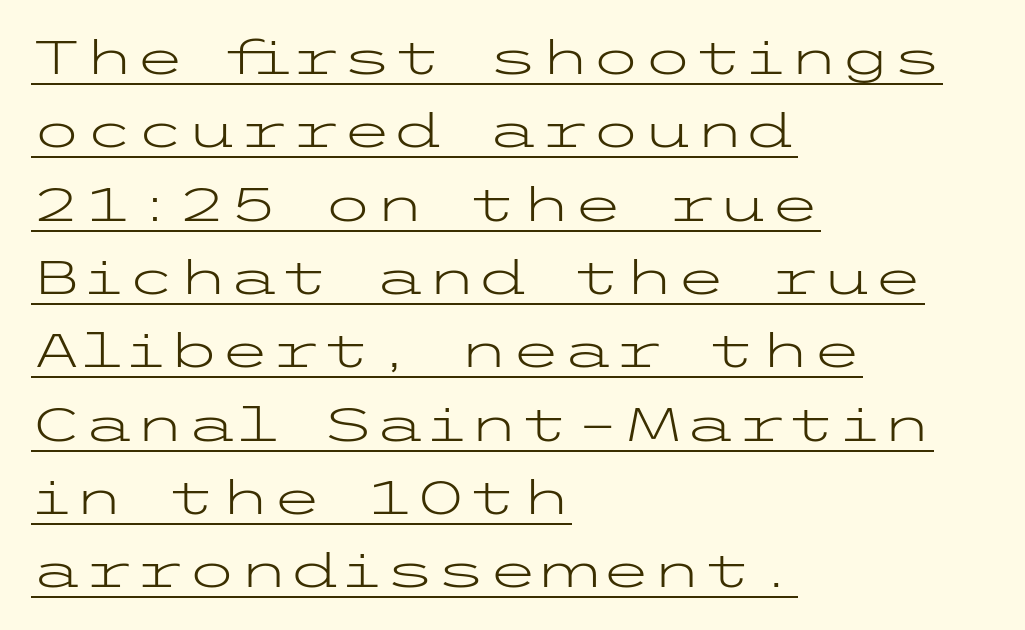
{"serif": "no", "italic": "no", "bold": "no", "weight": "light", "width": "wide", "stroke_contrast": "low", "x_height": "medium", "underline": "yes", "align": "left", "line_spacing": "normal", "line_spacing_ratio": 1.56, "letter_spacing": "normal", "letter_spacing_em": 0.0, "glyph_px": 47}
